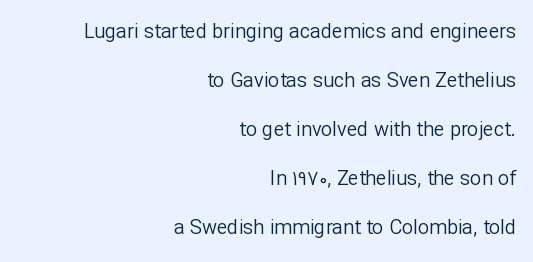
{"italic": "no", "bold": "no", "underline": "no", "align": "right", "line_spacing": "loose", "line_spacing_ratio": 2.45, "letter_spacing": "normal", "letter_spacing_em": 0.0, "glyph_px": 20}
